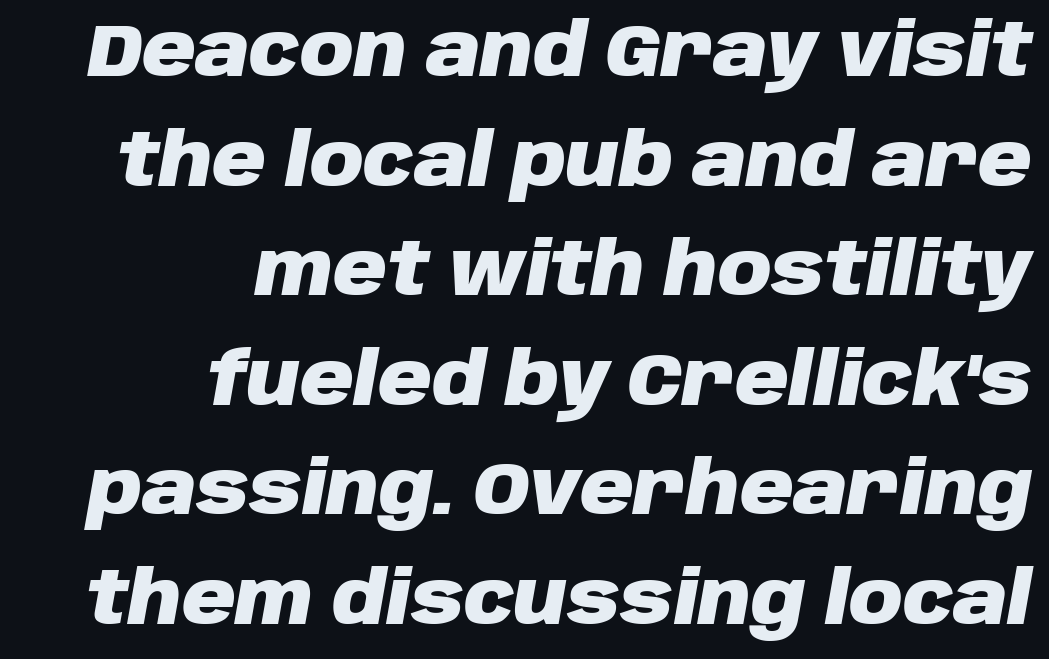
Spacing verdict: proportional, widths tailored to each character. In terms of letterspacing, this is plain default setting. The sample has been set heavy, in full bold. Normally led — the rows are evenly, conventionally spaced.
